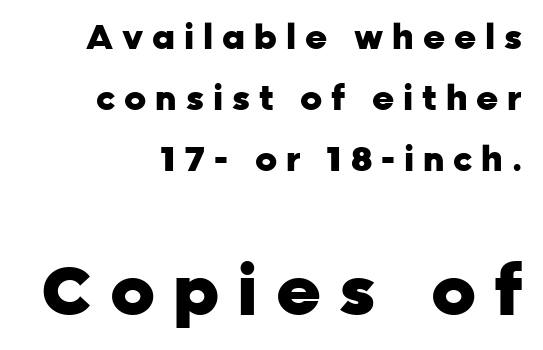
{"serif": "no", "italic": "no", "bold": "yes", "weight": "heavy", "width": "normal", "stroke_contrast": "low", "x_height": "medium", "monospaced": "no", "underline": "no", "align": "right", "line_spacing_ratio": 1.79, "letter_spacing": "wide", "letter_spacing_em": 0.26, "larger_block": "second", "size_ratio": 2.03, "glyph_px": 69}
